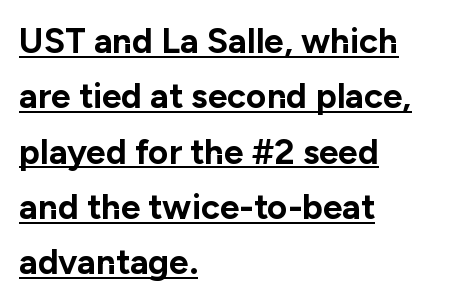
The image shows 35 px bold sans-serif type, upright; set left-aligned, normal line spacing (1.58x), normal letter spacing, underlined; low stroke contrast and a medium x-height.
